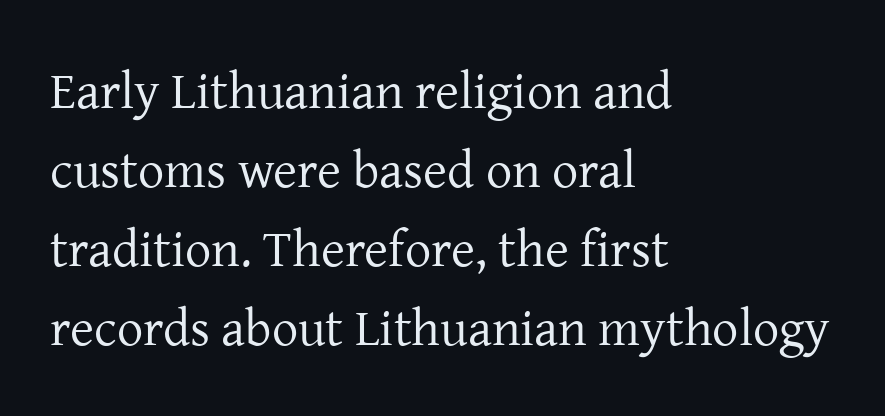
The image shows 52 px regular-weight serif type, upright; set left-aligned, normal line spacing (1.52x), normal letter spacing, not underlined; low stroke contrast and a medium x-height.
